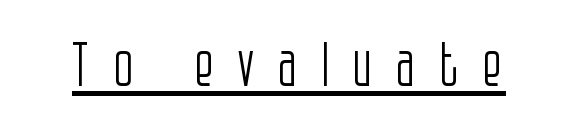
Do the characters align in a grid? No, the font is proportional. Bold? No — there's no thickening of the strokes. Spacing between characters has been opened up far beyond the box default. Notice how the stems are strictly vertical — no italics here. Regarding serifs, this sample does without them. A typographer would call this underscored text.
